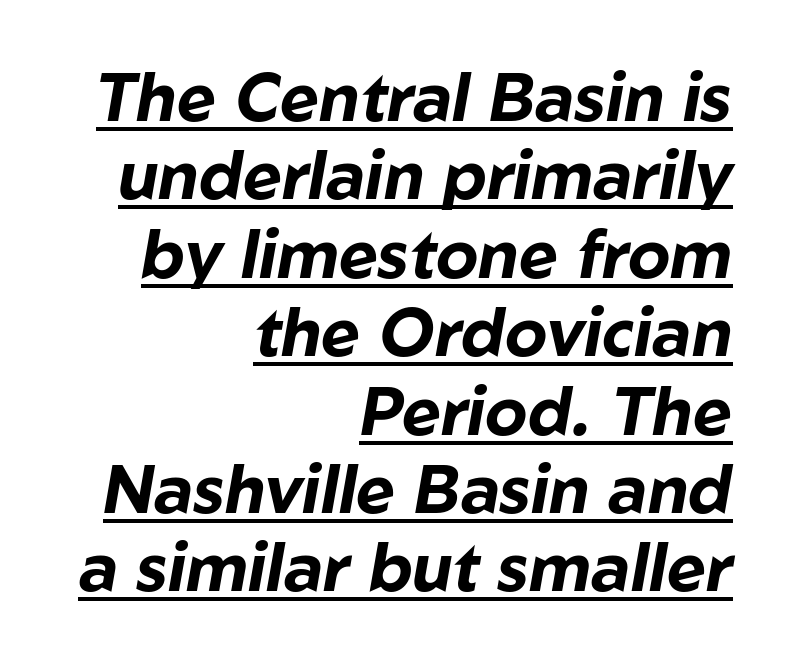
Q: Is the text bold? A: Yes.
Q: Is the text italic (slanted)? A: Yes, it leans right by about 10 degrees.
Q: Is the text underlined? A: Yes.
Q: How is the paragraph aligned? A: Right-aligned.
Q: Is the spacing between letters normal or unusually wide? A: Normal.
Q: Width (condensed, normal, or wide)? A: Normal.
Q: Stroke contrast? A: Low.
Q: x-height? A: Medium.
Q: Monospaced? A: No.
